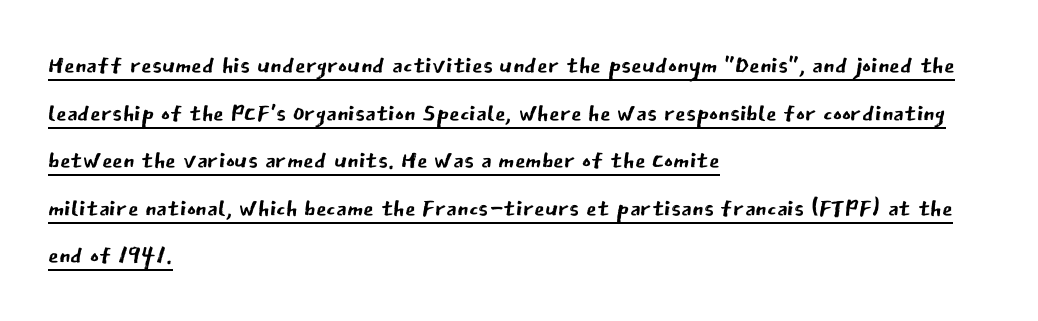
{"serif": "no", "italic": "no", "bold": "no", "weight": "regular", "width": "normal", "stroke_contrast": "low", "x_height": "medium", "monospaced": "no", "underline": "yes", "align": "left", "line_spacing": "normal", "line_spacing_ratio": 1.4, "letter_spacing": "normal", "letter_spacing_em": 0.0, "glyph_px": 34}
